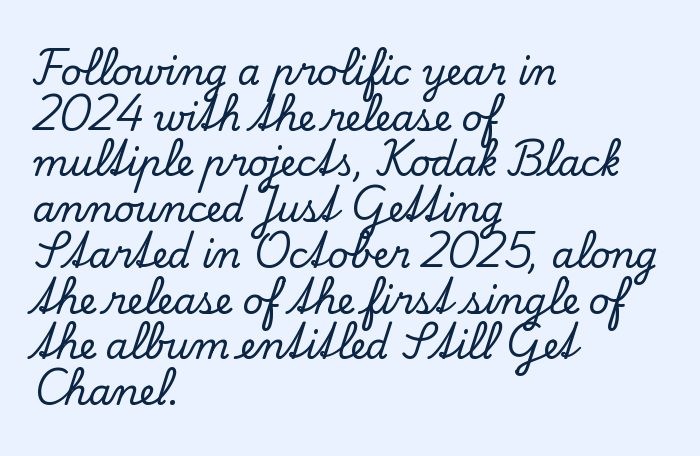
Q: Is the text italic (slanted)? A: Yes.
Q: Is the typeface a serif or a sans-serif typeface? A: Serif.
Q: Is the text underlined? A: No.
Q: How is the paragraph aligned? A: Left-aligned.
Q: Is the spacing between letters normal or unusually wide? A: Normal.
Q: Is the spacing between lines tight, normal or loose? A: Normal.
Q: Width (condensed, normal, or wide)? A: Normal.
Q: Stroke contrast? A: Low.
Q: x-height? A: Small.
Q: Monospaced? A: No.
